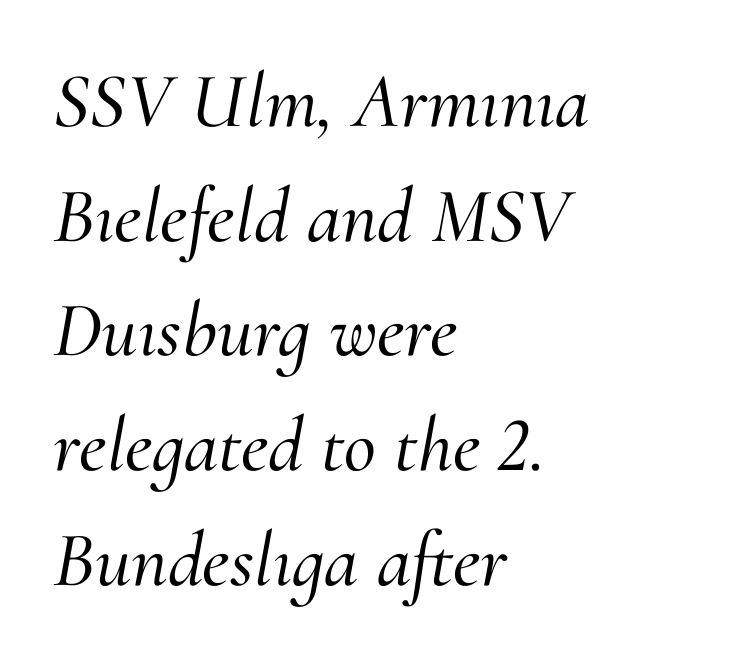
The image shows 78 px serif type, italic (leaning right); set left-aligned, normal line spacing (1.47x), normal letter spacing, not underlined; medium stroke contrast and a small x-height.
